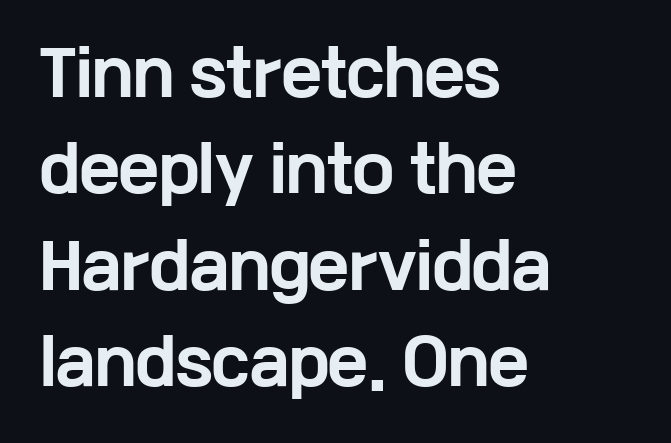
{"serif": "no", "italic": "no", "bold": "yes", "weight": "bold", "width": "wide", "stroke_contrast": "low", "x_height": "medium", "monospaced": "no", "underline": "no", "align": "left", "line_spacing": "normal", "line_spacing_ratio": 1.58, "letter_spacing": "normal", "letter_spacing_em": 0.0, "glyph_px": 61}
